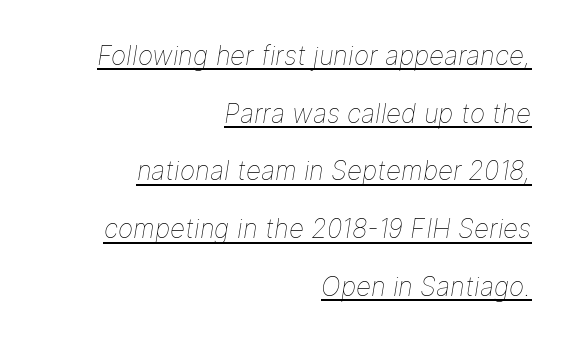
Q: Is the text bold? A: No.
Q: Is the text italic (slanted)? A: Yes, it leans right by about 9 degrees.
Q: Is the text underlined? A: Yes.
Q: How is the paragraph aligned? A: Right-aligned.
Q: Is the spacing between letters normal or unusually wide? A: Normal.
Q: Is the spacing between lines tight, normal or loose? A: Loose.
